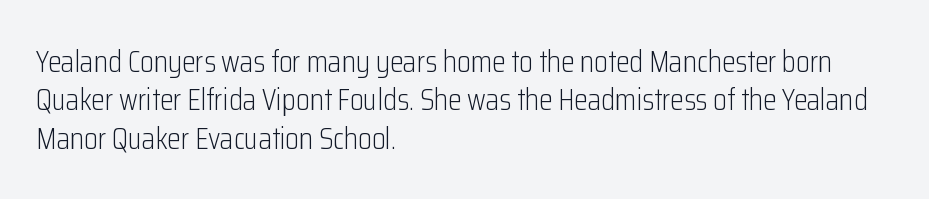
Q: Is the text bold? A: No.
Q: Is the text italic (slanted)? A: No, it is upright.
Q: Is the typeface a serif or a sans-serif typeface? A: Sans-serif.
Q: Is the text underlined? A: No.
Q: How is the paragraph aligned? A: Left-aligned.
Q: Is the spacing between letters normal or unusually wide? A: Normal.
Q: Width (condensed, normal, or wide)? A: Condensed.
Q: Stroke contrast? A: Low.
Q: x-height? A: Medium.
Q: Monospaced? A: No.
